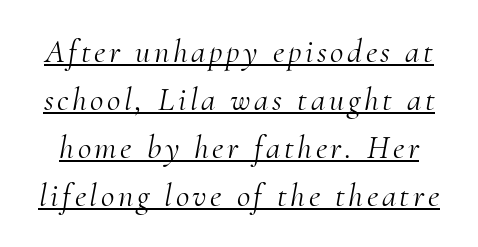
Counters stay open thanks to moderate or lighter strokes. The designer left line spacing at the default. The glyphs look as if they've been sheared to an angle. Here the designer chose a conventional face with non-uniform glyph widths.
